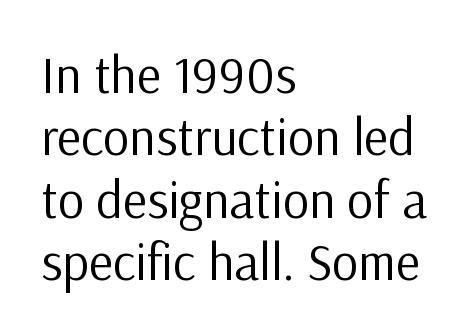
{"serif": "no", "italic": "no", "bold": "no", "weight": "regular", "width": "normal", "stroke_contrast": "low", "x_height": "medium", "monospaced": "no", "underline": "no", "align": "left", "line_spacing_ratio": 1.2, "letter_spacing": "normal", "letter_spacing_em": 0.0, "glyph_px": 52}
